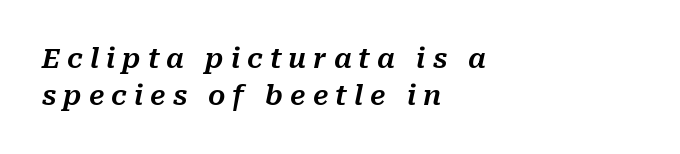
The image shows 27 px text type, italic (leaning right); set left-aligned, normal line spacing (1.36x), unusually wide letter spacing (+0.26 em), not underlined.
